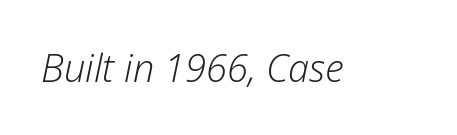
{"italic": "yes", "lean": "right", "slant_degrees": 12, "bold": "no", "weight": "light", "width": "normal", "stroke_contrast": "low", "x_height": "medium", "monospaced": "no", "underline": "no", "letter_spacing": "normal", "letter_spacing_em": 0.0, "glyph_px": 38}
